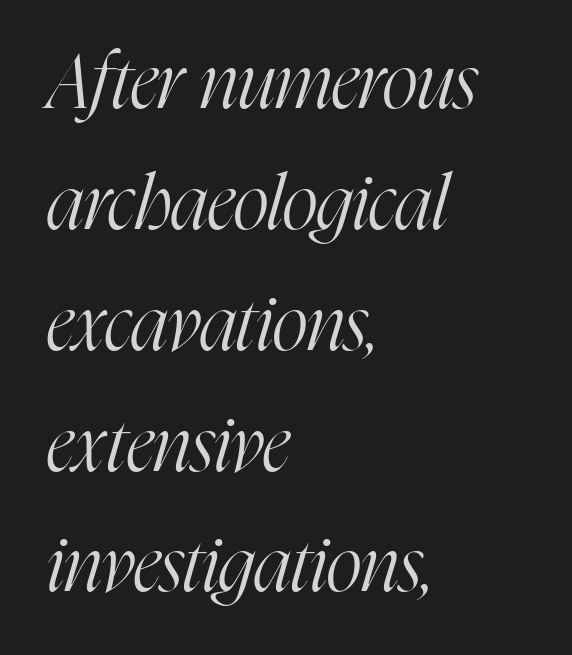
The image shows 76 px light, condensed serif type, italic (leaning right); set left-aligned, normal line spacing (1.59x), normal letter spacing, not underlined; high stroke contrast and a medium x-height.
